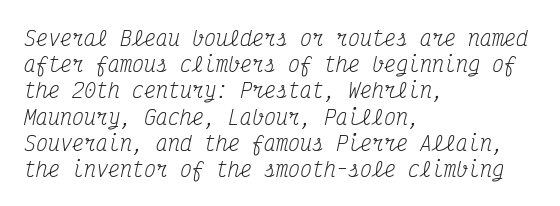
{"italic": "yes", "lean": "right", "slant_degrees": 12, "bold": "no", "underline": "no", "align": "left", "line_spacing": "normal", "line_spacing_ratio": 1.31, "letter_spacing": "normal", "letter_spacing_em": 0.0, "glyph_px": 20}
